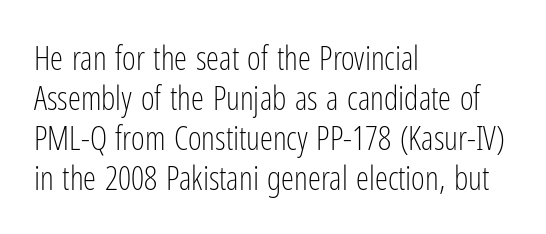
Q: Is the text bold? A: No.
Q: Is the text italic (slanted)? A: No, it is upright.
Q: Is the typeface a serif or a sans-serif typeface? A: Sans-serif.
Q: Is the text underlined? A: No.
Q: How is the paragraph aligned? A: Left-aligned.
Q: Is the spacing between letters normal or unusually wide? A: Normal.
Q: Width (condensed, normal, or wide)? A: Condensed.
Q: Stroke contrast? A: Low.
Q: x-height? A: Medium.
Q: Monospaced? A: No.
